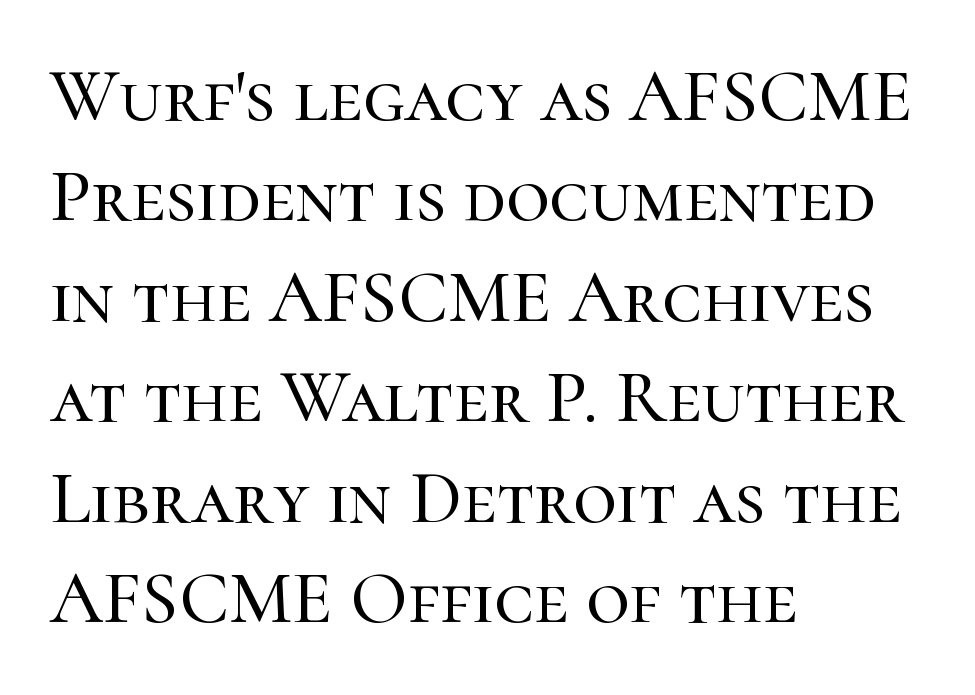
{"serif": "yes", "italic": "no", "width": "normal", "stroke_contrast": "high", "x_height": "medium", "monospaced": "no", "underline": "no", "align": "left", "line_spacing": "normal", "line_spacing_ratio": 1.34, "letter_spacing": "normal", "letter_spacing_em": 0.0, "glyph_px": 75}
